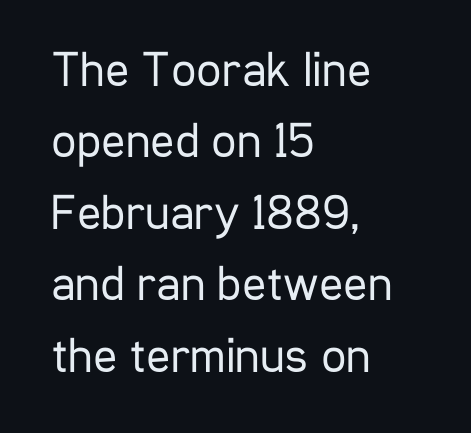
Q: Is the text bold? A: No.
Q: Is the text italic (slanted)? A: No, it is upright.
Q: Is the typeface a serif or a sans-serif typeface? A: Sans-serif.
Q: Is the text underlined? A: No.
Q: How is the paragraph aligned? A: Left-aligned.
Q: Is the spacing between letters normal or unusually wide? A: Normal.
Q: Is the spacing between lines tight, normal or loose? A: Normal.
Q: Width (condensed, normal, or wide)? A: Condensed.
Q: Stroke contrast? A: Low.
Q: x-height? A: Medium.
Q: Monospaced? A: No.
